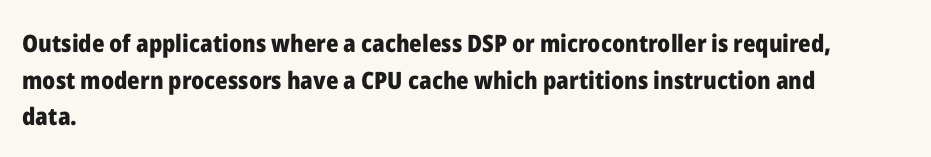
{"italic": "no", "bold": "yes", "underline": "no", "align": "left", "line_spacing": "normal", "line_spacing_ratio": 1.53, "letter_spacing": "normal", "letter_spacing_em": 0.0, "glyph_px": 24}
